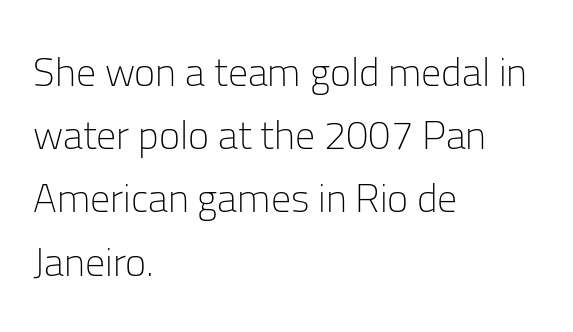
Q: Is the text bold? A: No.
Q: Is the text italic (slanted)? A: No, it is upright.
Q: Is the typeface a serif or a sans-serif typeface? A: Sans-serif.
Q: Is the text underlined? A: No.
Q: How is the paragraph aligned? A: Left-aligned.
Q: Is the spacing between letters normal or unusually wide? A: Normal.
Q: Is the spacing between lines tight, normal or loose? A: Normal.
Q: Width (condensed, normal, or wide)? A: Normal.
Q: Stroke contrast? A: Low.
Q: x-height? A: Medium.
Q: Monospaced? A: No.
